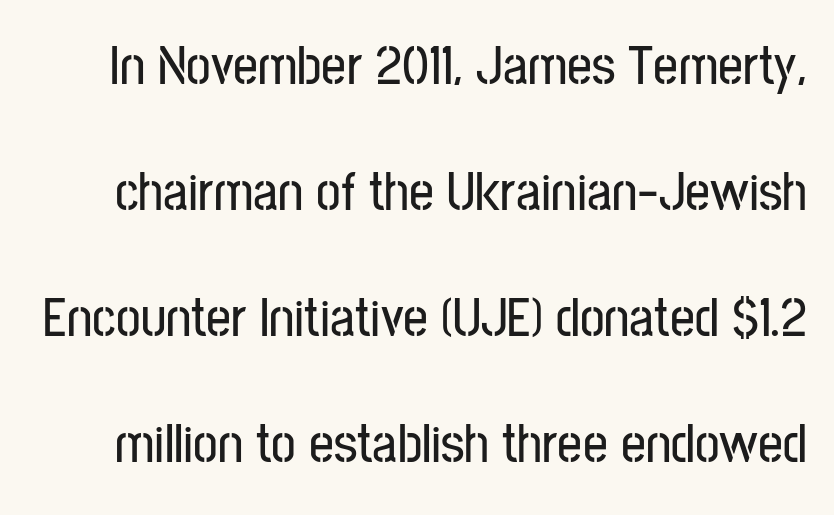
{"serif": "no", "italic": "no", "width": "condensed", "stroke_contrast": "low", "x_height": "medium", "monospaced": "no", "underline": "no", "line_spacing": "loose", "line_spacing_ratio": 2.29, "letter_spacing": "normal", "letter_spacing_em": 0.0, "glyph_px": 55}
